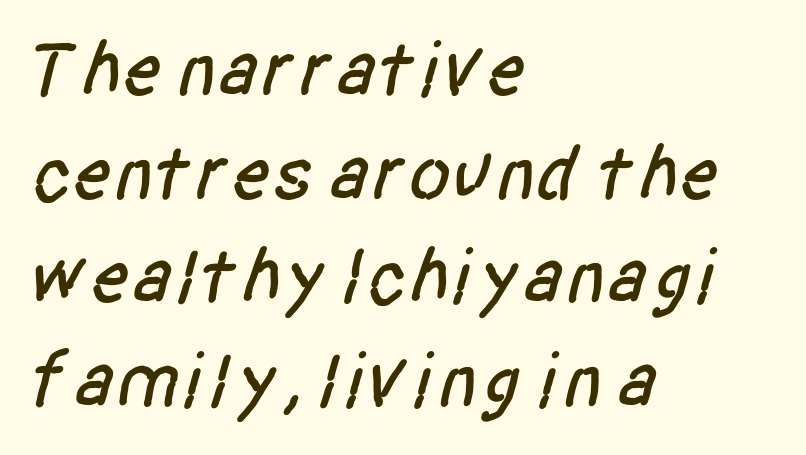
{"serif": "no", "width": "condensed", "stroke_contrast": "low", "x_height": "large", "monospaced": "no", "underline": "no", "align": "left", "line_spacing": "normal", "line_spacing_ratio": 1.33, "letter_spacing": "normal", "letter_spacing_em": 0.0, "glyph_px": 78}
